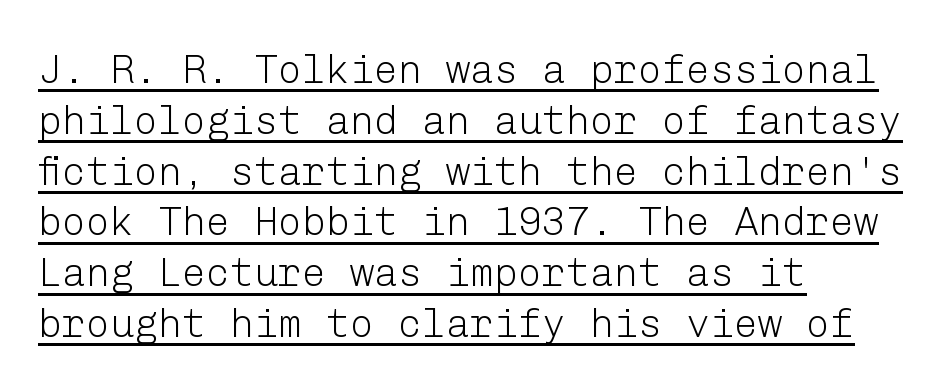
The rendering uses a moderate line-height, typical for paragraphs. The passage is arranged the way most books set body copy — flush left. Nobody touched the tracking dial on this one. This is not heavy type; no bold has been used. Honestly, the underline is the first thing you notice here. Ordinary non-slanted type is in use.
